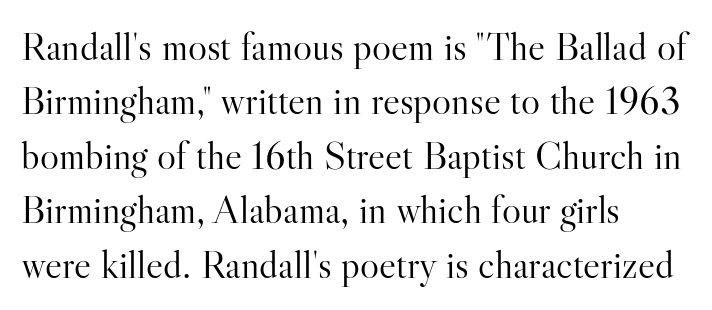
Q: Is the text bold? A: No.
Q: Is the text italic (slanted)? A: No, it is upright.
Q: Is the typeface a serif or a sans-serif typeface? A: Serif.
Q: Is the text underlined? A: No.
Q: How is the paragraph aligned? A: Left-aligned.
Q: Is the spacing between letters normal or unusually wide? A: Normal.
Q: Is the spacing between lines tight, normal or loose? A: Normal.
Q: Width (condensed, normal, or wide)? A: Normal.
Q: Stroke contrast? A: High.
Q: x-height? A: Small.
Q: Monospaced? A: No.
